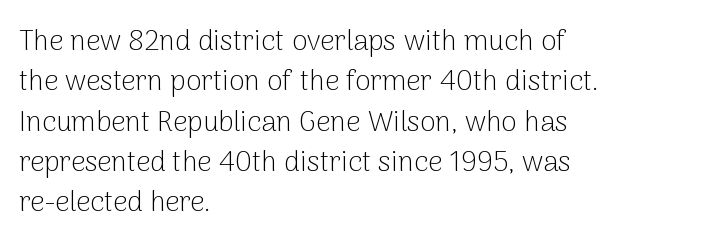
The image shows 28 px light sans-serif type, upright; set left-aligned, normal line spacing (1.44x), normal letter spacing, not underlined; low stroke contrast and a medium x-height.
